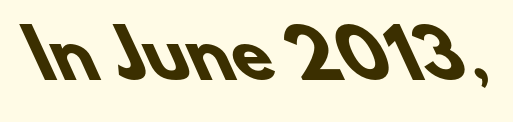
{"serif": "no", "bold": "yes", "weight": "heavy", "width": "normal", "stroke_contrast": "low", "x_height": "small", "monospaced": "no", "underline": "no", "letter_spacing": "normal", "letter_spacing_em": 0.0, "glyph_px": 66}
